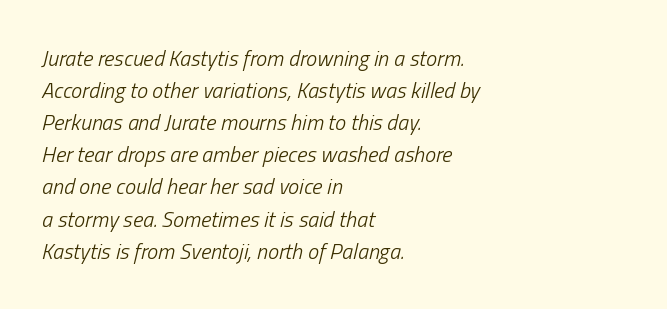
Q: Is the text bold? A: No.
Q: Is the text italic (slanted)? A: Yes, it leans right by about 13 degrees.
Q: Is the text underlined? A: No.
Q: How is the paragraph aligned? A: Left-aligned.
Q: Is the spacing between letters normal or unusually wide? A: Normal.
Q: Is the spacing between lines tight, normal or loose? A: Normal.
